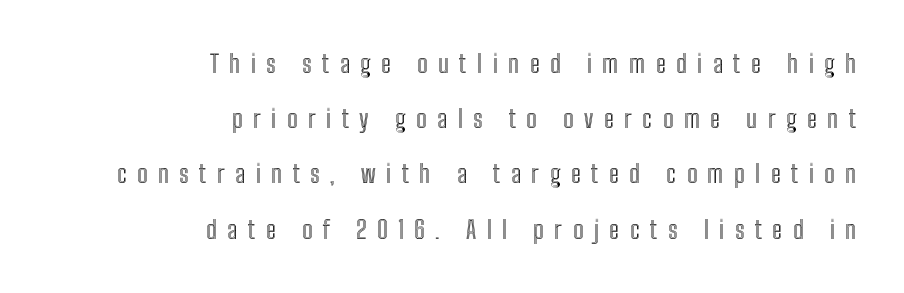
Q: Is the text italic (slanted)? A: No, it is upright.
Q: Is the text underlined? A: No.
Q: How is the paragraph aligned? A: Right-aligned.
Q: Is the spacing between letters normal or unusually wide? A: Unusually wide.
Q: Is the spacing between lines tight, normal or loose? A: Loose.
